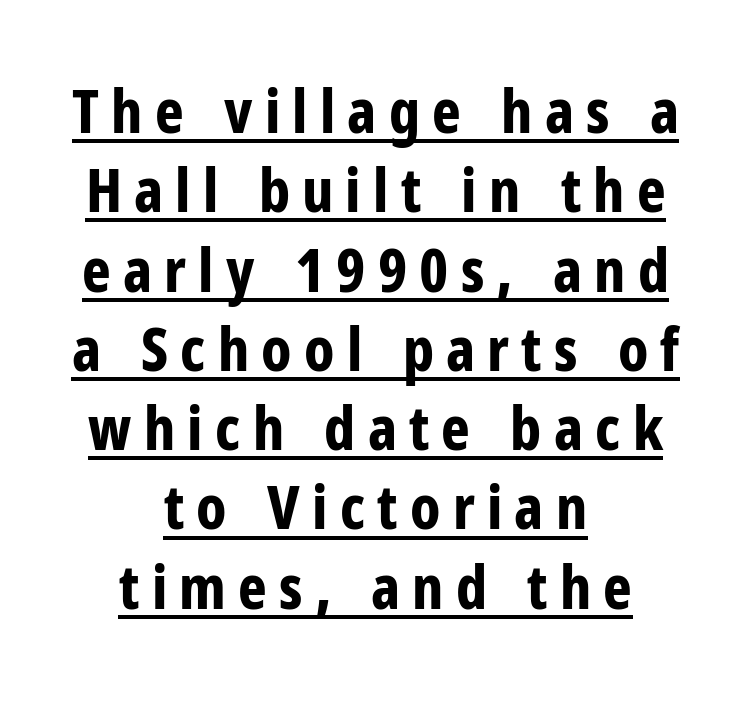
{"serif": "no", "italic": "no", "bold": "yes", "weight": "bold", "width": "condensed", "stroke_contrast": "low", "x_height": "medium", "monospaced": "no", "underline": "yes", "align": "center", "line_spacing": "normal", "line_spacing_ratio": 1.3, "letter_spacing": "wide", "letter_spacing_em": 0.2, "glyph_px": 61}
